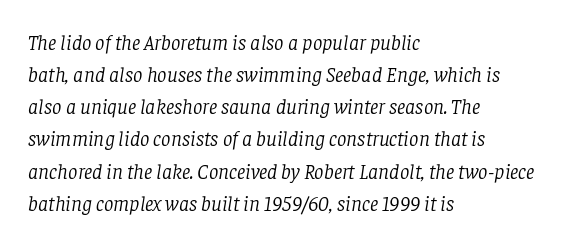
Q: Is the text bold? A: No.
Q: Is the text italic (slanted)? A: Yes, it leans right by about 8 degrees.
Q: Is the text underlined? A: No.
Q: How is the paragraph aligned? A: Left-aligned.
Q: Is the spacing between letters normal or unusually wide? A: Normal.
Q: Is the spacing between lines tight, normal or loose? A: Normal.
